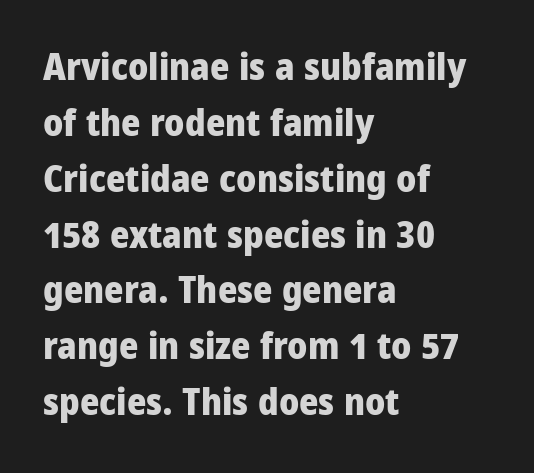
Q: Is the text bold? A: Yes.
Q: Is the text italic (slanted)? A: No, it is upright.
Q: Is the typeface a serif or a sans-serif typeface? A: Sans-serif.
Q: Is the text underlined? A: No.
Q: How is the paragraph aligned? A: Left-aligned.
Q: Is the spacing between letters normal or unusually wide? A: Normal.
Q: Is the spacing between lines tight, normal or loose? A: Normal.
Q: Width (condensed, normal, or wide)? A: Condensed.
Q: Stroke contrast? A: Low.
Q: x-height? A: Large.
Q: Monospaced? A: No.
